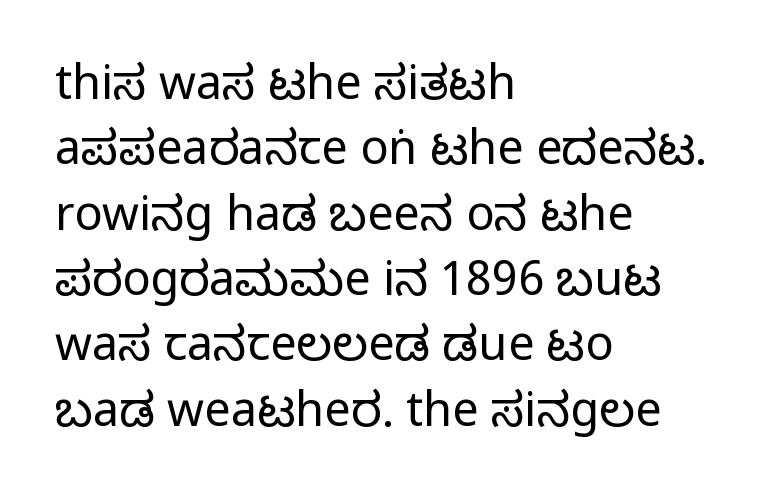
{"serif": "no", "italic": "no", "bold": "no", "weight": "regular", "width": "condensed", "stroke_contrast": "low", "x_height": "large", "monospaced": "no", "underline": "no", "align": "left", "line_spacing": "normal", "line_spacing_ratio": 1.39, "letter_spacing": "normal", "letter_spacing_em": 0.0, "glyph_px": 47}
